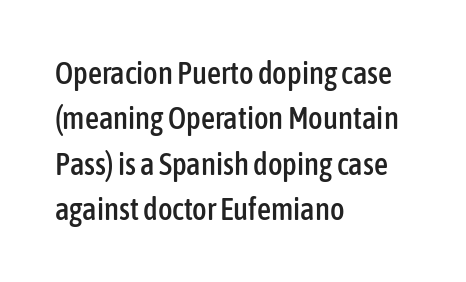
{"serif": "no", "italic": "no", "width": "condensed", "stroke_contrast": "low", "x_height": "medium", "monospaced": "no", "underline": "no", "align": "left", "line_spacing": "normal", "line_spacing_ratio": 1.46, "letter_spacing": "normal", "letter_spacing_em": 0.0, "glyph_px": 31}
